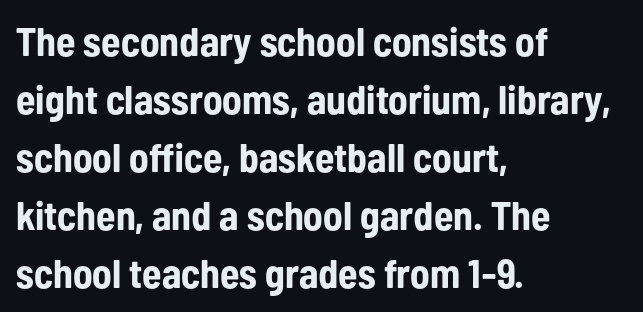
Stroke thickness is high; the sample reads as a true bold. Ordinary non-slanted type is in use. Anything drawn beneath the words? Only blank space. Character widths vary here, with narrow letters taking less room than wide ones.
